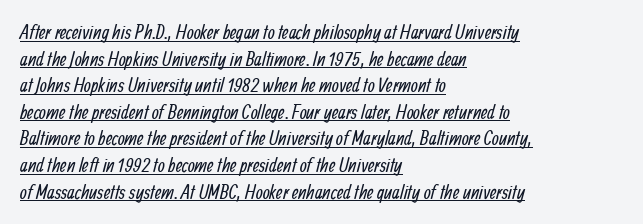
Q: Is the text bold? A: No.
Q: Is the text underlined? A: Yes.
Q: How is the paragraph aligned? A: Left-aligned.
Q: Is the spacing between letters normal or unusually wide? A: Normal.
Q: Is the spacing between lines tight, normal or loose? A: Normal.
